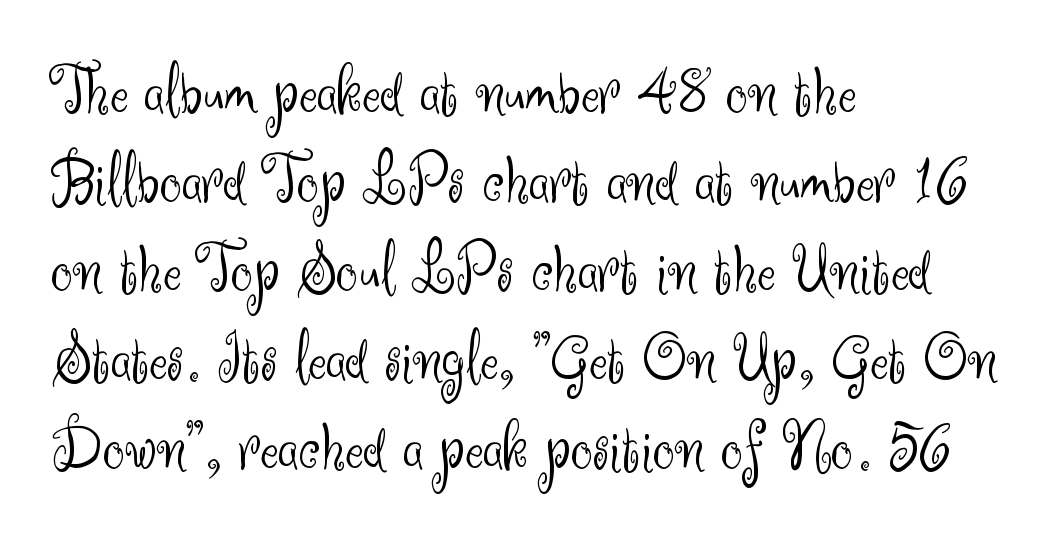
The image shows 69 px light sans-serif type, upright; set left-aligned, normal line spacing (1.29x), normal letter spacing, not underlined; medium stroke contrast and a small x-height.
